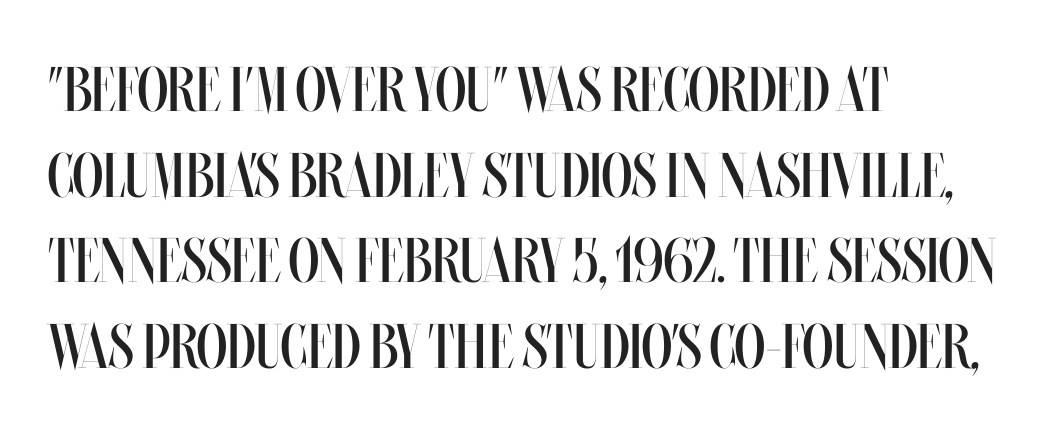
Q: Is the text bold? A: No.
Q: Is the text italic (slanted)? A: No, it is upright.
Q: Is the text underlined? A: No.
Q: How is the paragraph aligned? A: Left-aligned.
Q: Is the spacing between letters normal or unusually wide? A: Normal.
Q: Is the spacing between lines tight, normal or loose? A: Normal.
Q: Width (condensed, normal, or wide)? A: Condensed.
Q: Stroke contrast? A: Medium.
Q: x-height? A: Large.
Q: Monospaced? A: No.
